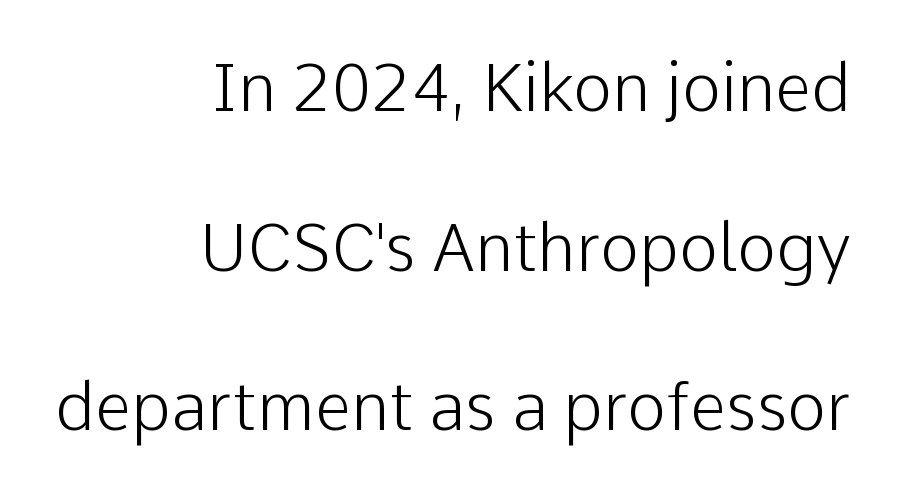
Nothing sits at the stroke ends, so this counts as sans-serif. Baseline-to-baseline distance is far greater than the letter height. Every row of glyphs terminates at an identical x-position on the right. No word sits above an underline. The font sits on the lighter half of the weight spectrum, regular included. The face used here is rendered with its standard letterfit.
